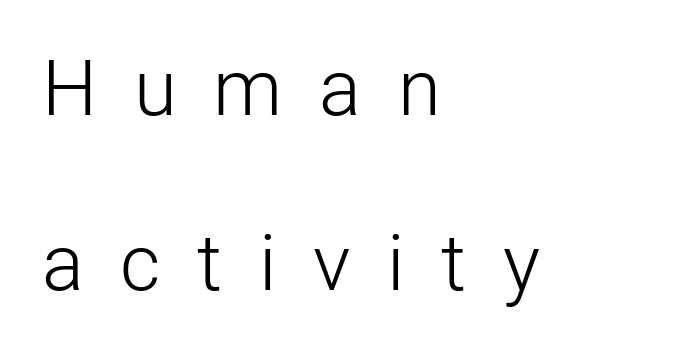
Q: Is the text bold? A: No.
Q: Is the text italic (slanted)? A: No, it is upright.
Q: Is the typeface a serif or a sans-serif typeface? A: Sans-serif.
Q: Is the text underlined? A: No.
Q: How is the paragraph aligned? A: Left-aligned.
Q: Is the spacing between letters normal or unusually wide? A: Unusually wide.
Q: Is the spacing between lines tight, normal or loose? A: Loose.
Q: Width (condensed, normal, or wide)? A: Normal.
Q: Stroke contrast? A: Low.
Q: x-height? A: Medium.
Q: Monospaced? A: No.
